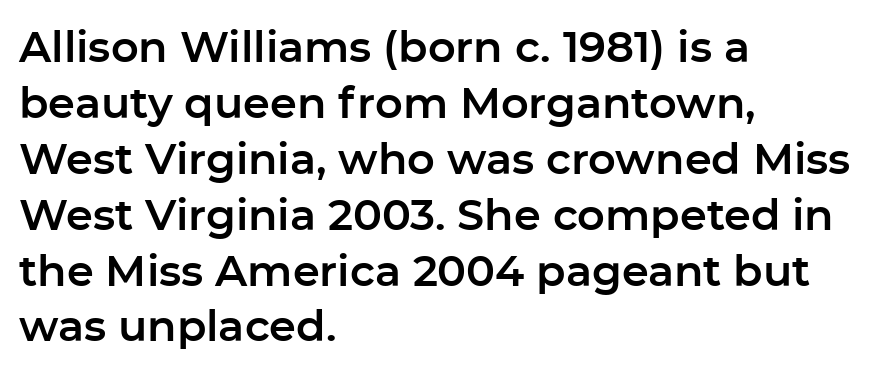
{"serif": "no", "italic": "no", "width": "normal", "stroke_contrast": "low", "x_height": "medium", "monospaced": "no", "underline": "no", "align": "left", "line_spacing": "normal", "line_spacing_ratio": 1.3, "letter_spacing": "normal", "letter_spacing_em": 0.0, "glyph_px": 43}
